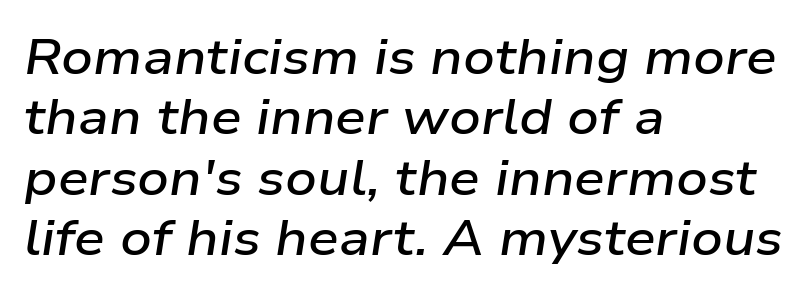
The passage shown is typed in a proportional face where columns would drift. The axis of the letterforms is tilted away from vertical. Spacing between characters is what you'd get straight out of the box. Weight check: semibold — heavier than regular, not quite bold. Where is the straight margin? On the left. Underlining? Definitely not there.
